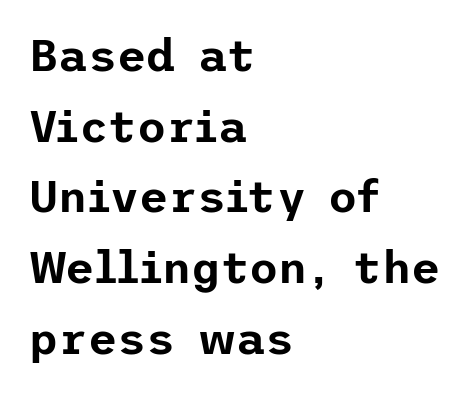
The image shows 45 px sans-serif type, upright; set left-aligned, normal line spacing (1.57x), normal letter spacing, not underlined; low stroke contrast and a medium x-height.
